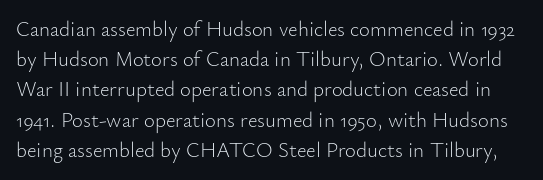
{"italic": "no", "bold": "no", "underline": "no", "line_spacing": "normal", "line_spacing_ratio": 1.44, "letter_spacing": "normal", "letter_spacing_em": 0.0, "glyph_px": 21}
